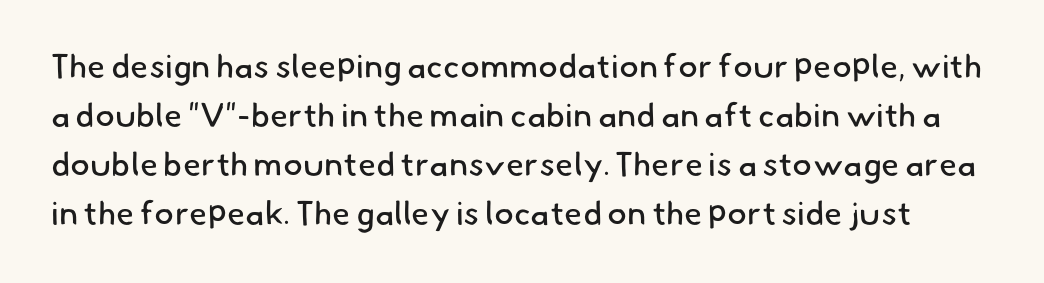
{"serif": "no", "bold": "no", "weight": "regular", "width": "normal", "stroke_contrast": "low", "x_height": "small", "monospaced": "no", "underline": "no", "line_spacing": "normal", "line_spacing_ratio": 1.48, "letter_spacing": "normal", "letter_spacing_em": 0.0, "glyph_px": 33}
